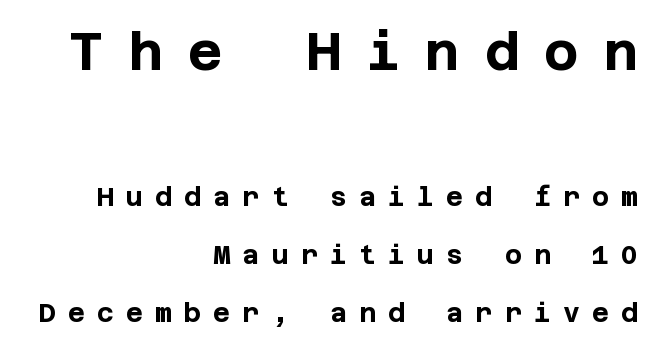
{"serif": "no", "italic": "no", "bold": "yes", "weight": "bold", "width": "normal", "stroke_contrast": "low", "x_height": "large", "underline": "no", "align": "right", "line_spacing": "loose", "line_spacing_ratio": 2.23, "letter_spacing": "wide", "letter_spacing_em": 0.47, "larger_block": "first", "size_ratio": 2.04, "glyph_px": 53}
